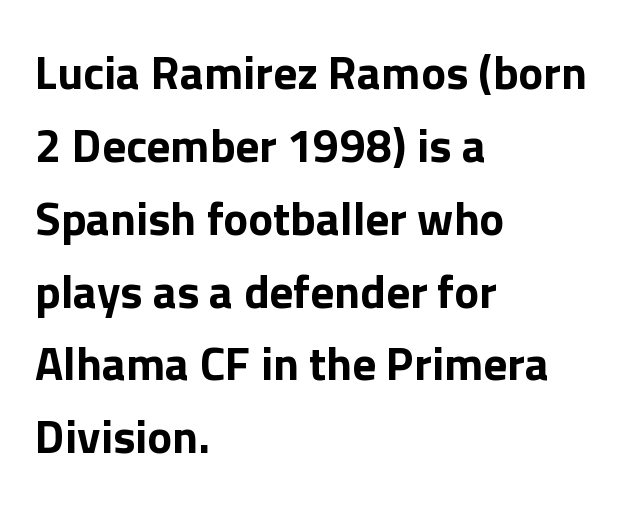
The image shows 47 px bold sans-serif type, upright; set left-aligned, normal line spacing (1.55x), normal letter spacing, not underlined; a medium x-height.
